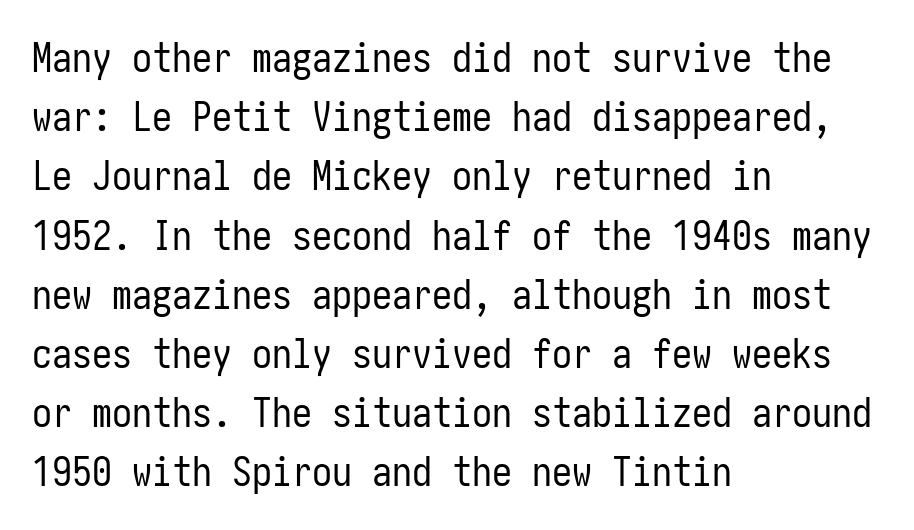
Lines of text with bare space underneath. No extra ink here — the face is not bold. The axis of the letterforms is exactly vertical. Which margin do the lines hug? The left one — the right edge is uneven. In terms of leading, this rendering sits right in the middle. Letterform terminals end flat and unadorned throughout the passage.
